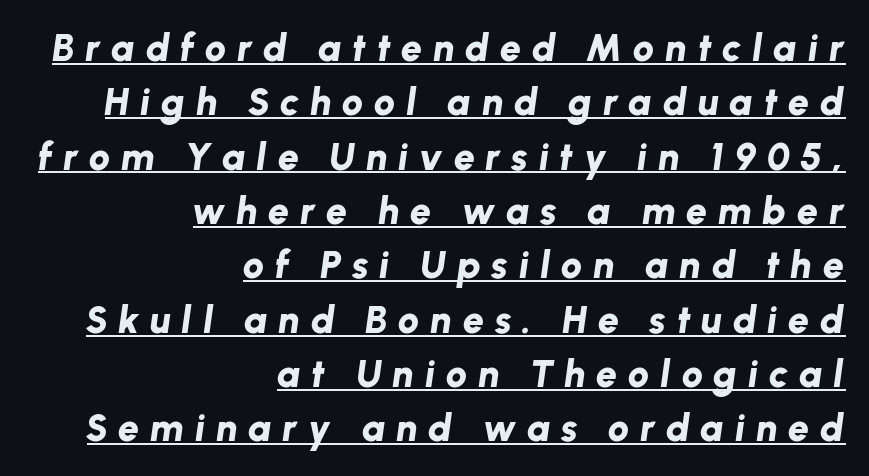
Q: Is the text bold? A: Yes.
Q: Is the text italic (slanted)? A: Yes, it leans right by about 8 degrees.
Q: Is the text underlined? A: Yes.
Q: How is the paragraph aligned? A: Right-aligned.
Q: Is the spacing between letters normal or unusually wide? A: Unusually wide.
Q: Is the spacing between lines tight, normal or loose? A: Normal.
Q: Width (condensed, normal, or wide)? A: Normal.
Q: Stroke contrast? A: Low.
Q: x-height? A: Medium.
Q: Monospaced? A: No.
